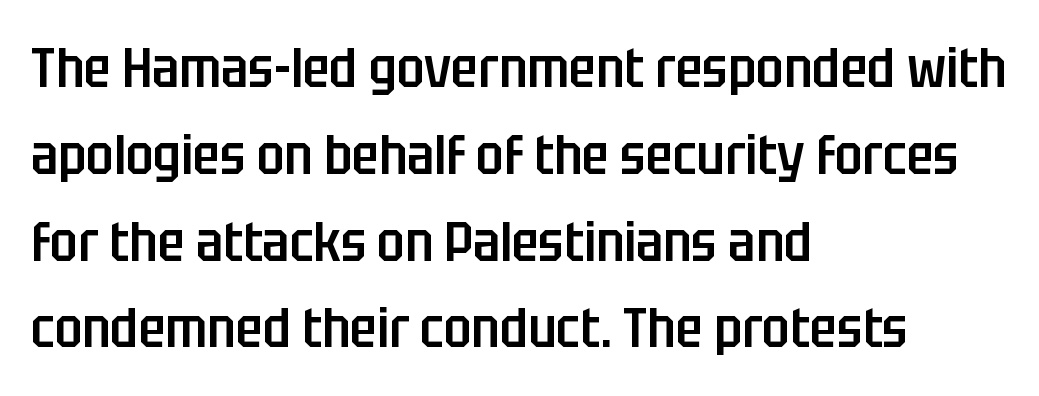
Q: Is the text bold? A: Semi-bold.
Q: Is the text italic (slanted)? A: No, it is upright.
Q: Is the typeface a serif or a sans-serif typeface? A: Sans-serif.
Q: Is the text underlined? A: No.
Q: How is the paragraph aligned? A: Left-aligned.
Q: Is the spacing between letters normal or unusually wide? A: Normal.
Q: Is the spacing between lines tight, normal or loose? A: Normal.
Q: Width (condensed, normal, or wide)? A: Condensed.
Q: Stroke contrast? A: Low.
Q: x-height? A: Large.
Q: Monospaced? A: No.
